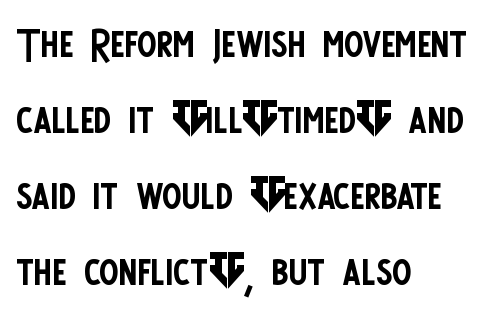
The image shows 58 px regular-weight, condensed sans-serif type, upright; set left-aligned, normal line spacing (1.31x), normal letter spacing, not underlined; low stroke contrast and a large x-height.
